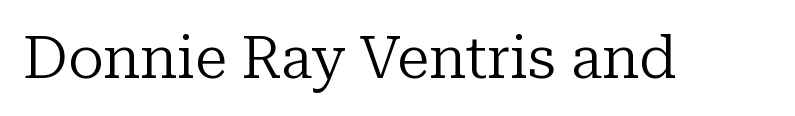
The image shows 59 px regular-weight serif type, upright; set normal letter spacing, not underlined; low stroke contrast and a medium x-height.
